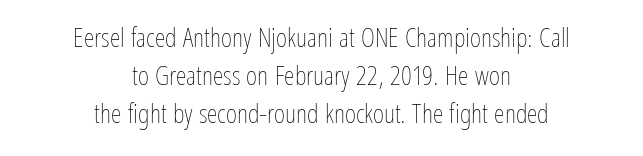
{"italic": "no", "bold": "no", "underline": "no", "align": "center", "line_spacing": "normal", "line_spacing_ratio": 1.41, "letter_spacing": "normal", "letter_spacing_em": 0.0, "glyph_px": 27}
